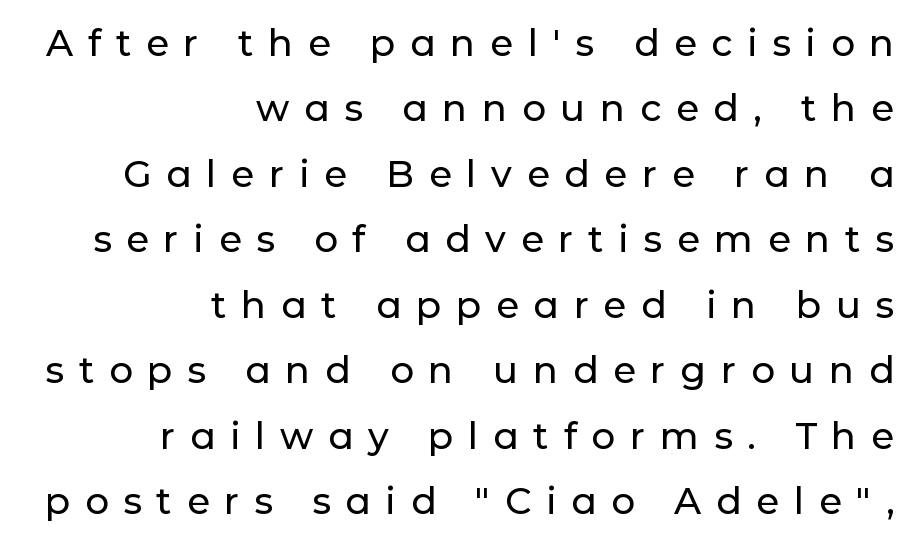
The passage is arranged like a letterhead date or caption credit — flush right. The passage shown is not underscored anywhere. This is roman type, the default non-slanted kind. In terms of letterspacing, this is a distinctly airy, spread setting. Are there feet on the stems? There aren't — it's a sans. These lines are rendered in a variable-pitch font.
